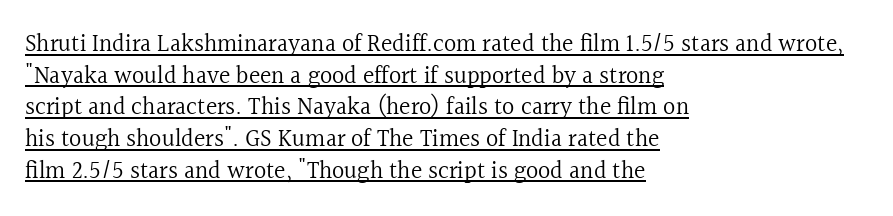
Spacing between characters is what you'd get straight out of the box. Reading down the column, the eye jumps a familiar distance to each next line. Students, observe the line beneath the letters — that is underlining. The weight would be labelled regular, book, light, or lighter still. The passage is arranged the way most books set body copy — flush left.
